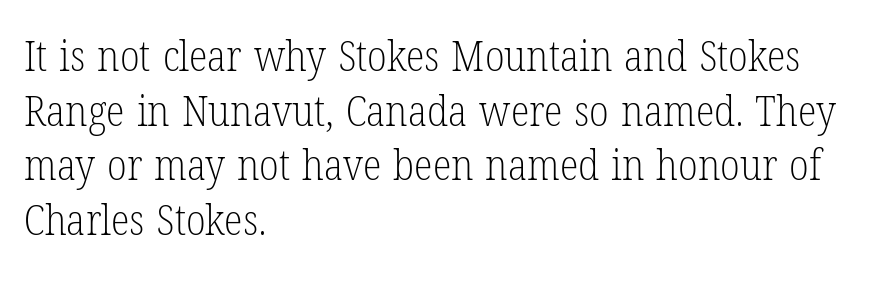
The image shows 43 px light, condensed serif type, upright; set left-aligned, normal line spacing (1.27x), normal letter spacing, not underlined; low stroke contrast and a medium x-height.
